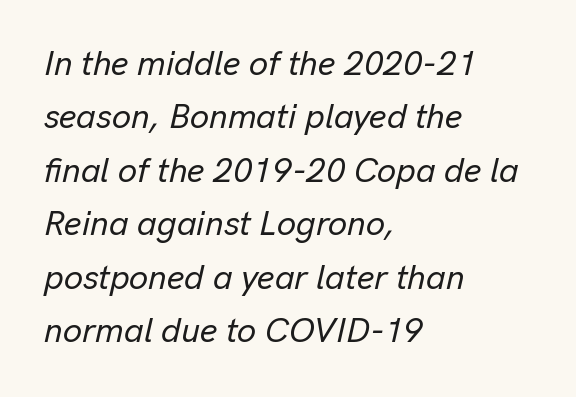
These lines are rendered in a variable-pitch font. Successive baselines arrive at the customary interval. Letters rest on an invisible, unmarked baseline. Default kerning and tracking; the words read as compact shapes. Leftover space on each line is placed entirely after the last word.
